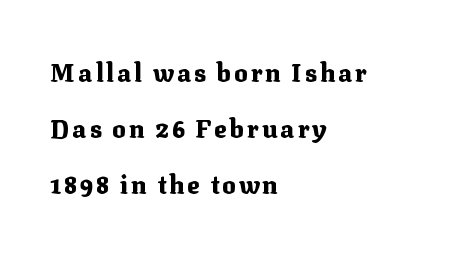
The image shows 25 px bold type, upright; set left-aligned, loose line spacing (2.25x), not underlined.
